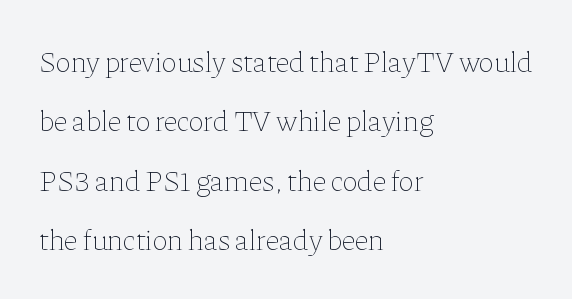
Q: Is the text bold? A: No.
Q: Is the text italic (slanted)? A: No, it is upright.
Q: Is the text underlined? A: No.
Q: How is the paragraph aligned? A: Left-aligned.
Q: Is the spacing between letters normal or unusually wide? A: Normal.
Q: Is the spacing between lines tight, normal or loose? A: Loose.
Q: Width (condensed, normal, or wide)? A: Normal.
Q: Stroke contrast? A: Low.
Q: x-height? A: Medium.
Q: Monospaced? A: No.
